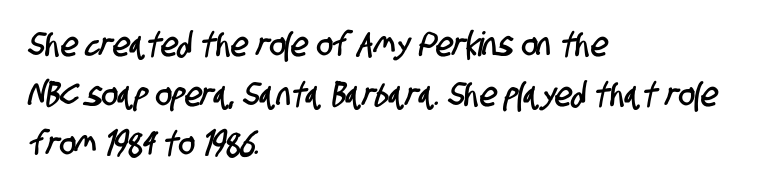
Students, observe: this is what conventionally led text looks like. Nobody drew a line under any word here. Teacher's note: observe the even left margin — that is flush-left alignment. Observe the ordinary spacing: letters are neighbours, not strangers.
